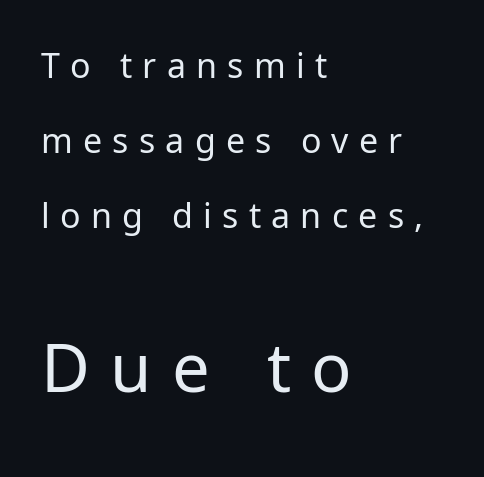
The image shows 67 px regular-weight sans-serif type, upright; set left-aligned, loose line spacing (2.21x), unusually wide letter spacing (+0.3 em), not underlined; the second (bottom) block is 1.97x larger; low stroke contrast and a medium x-height.
